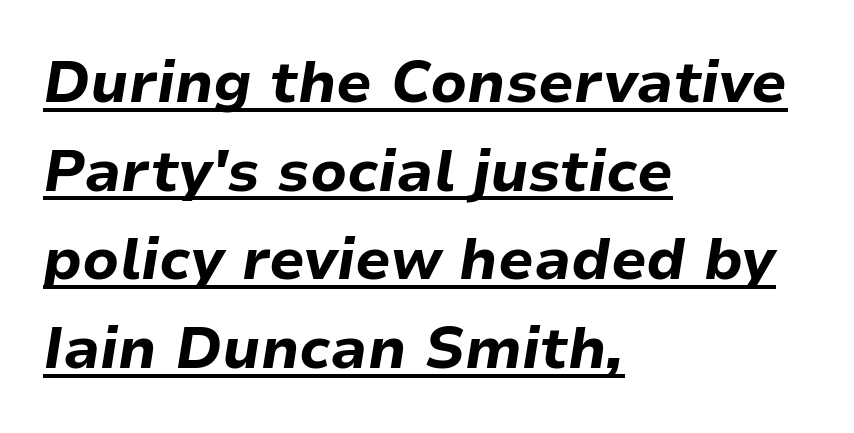
Q: Is the text bold? A: Yes.
Q: Is the text italic (slanted)? A: Yes, it leans right by about 9 degrees.
Q: Is the text underlined? A: Yes.
Q: How is the paragraph aligned? A: Left-aligned.
Q: Is the spacing between letters normal or unusually wide? A: Normal.
Q: Is the spacing between lines tight, normal or loose? A: Normal.
Q: Width (condensed, normal, or wide)? A: Normal.
Q: Stroke contrast? A: Low.
Q: x-height? A: Medium.
Q: Monospaced? A: No.
